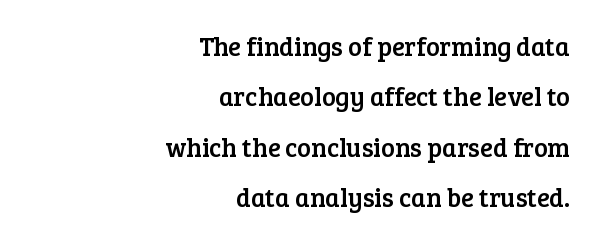
Tracking here is standard; glyphs follow each other at the usual distance. Unlike italic type, these characters show no tilt at all. Nobody drew a line under any word here. All the whitespace from short lines collects on the left. Successive baselines arrive slowly, with a big drop between each.
